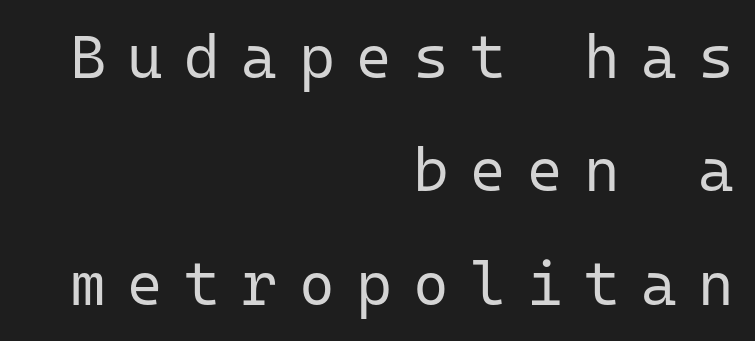
Think of a typewriter: that constant character pitch is what you see here. The horizontal fit of the characters is loose and conspicuously gappy. Posture: vertical. The strip under each line holds only bare page. To sum up the face: it is a sans, with no serifs.
